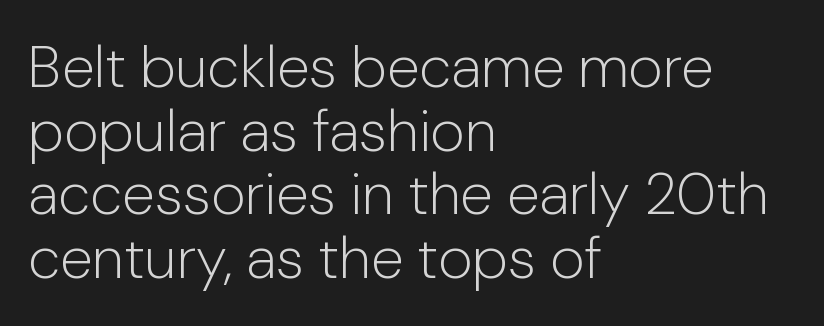
The image shows 59 px light sans-serif type, upright; set left-aligned, tight line spacing (1.08x), normal letter spacing, not underlined; low stroke contrast and a medium x-height.
